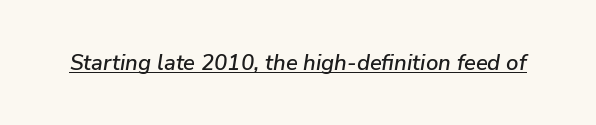
Looking at the ascenders, they clearly lean. The specimen includes a rule beneath the text block's lines. The passage shown has conventional tracking throughout.
